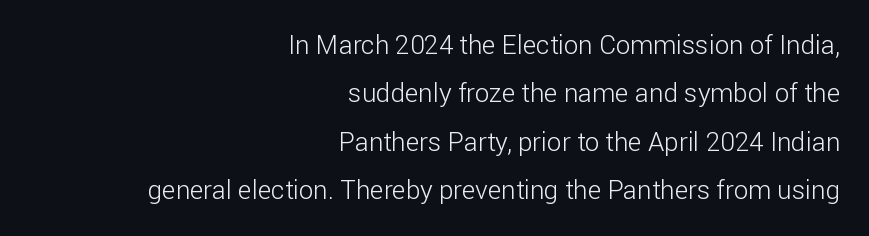
{"italic": "no", "bold": "no", "underline": "no", "align": "right", "line_spacing_ratio": 1.86, "letter_spacing": "normal", "letter_spacing_em": 0.0, "glyph_px": 26}
